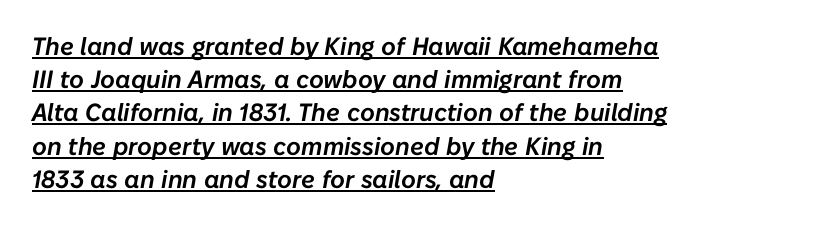
{"italic": "yes", "lean": "right", "slant_degrees": 10, "underline": "yes", "align": "left", "line_spacing": "normal", "line_spacing_ratio": 1.33, "letter_spacing": "normal", "letter_spacing_em": 0.0, "glyph_px": 25}
